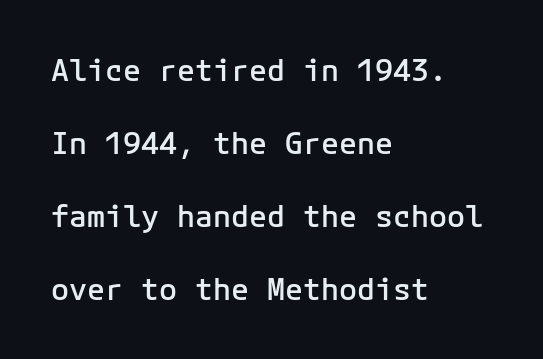
Q: Is the text bold? A: Semi-bold.
Q: Is the text italic (slanted)? A: No, it is upright.
Q: Is the typeface a serif or a sans-serif typeface? A: Sans-serif.
Q: Is the text underlined? A: No.
Q: How is the paragraph aligned? A: Left-aligned.
Q: Is the spacing between letters normal or unusually wide? A: Normal.
Q: Is the spacing between lines tight, normal or loose? A: Loose.
Q: Width (condensed, normal, or wide)? A: Normal.
Q: Stroke contrast? A: Low.
Q: x-height? A: Medium.
